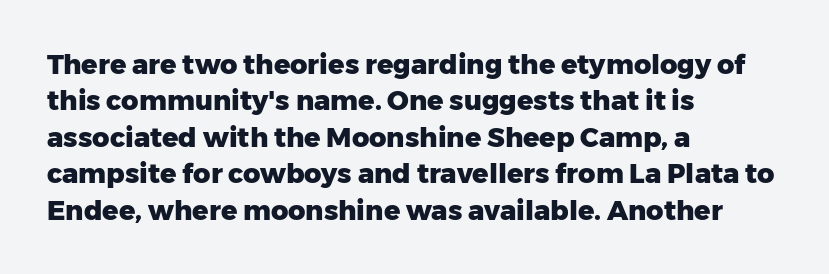
Q: Is the text bold? A: Yes.
Q: Is the text italic (slanted)? A: No, it is upright.
Q: Is the text underlined? A: No.
Q: How is the paragraph aligned? A: Left-aligned.
Q: Is the spacing between letters normal or unusually wide? A: Normal.
Q: Is the spacing between lines tight, normal or loose? A: Normal.
